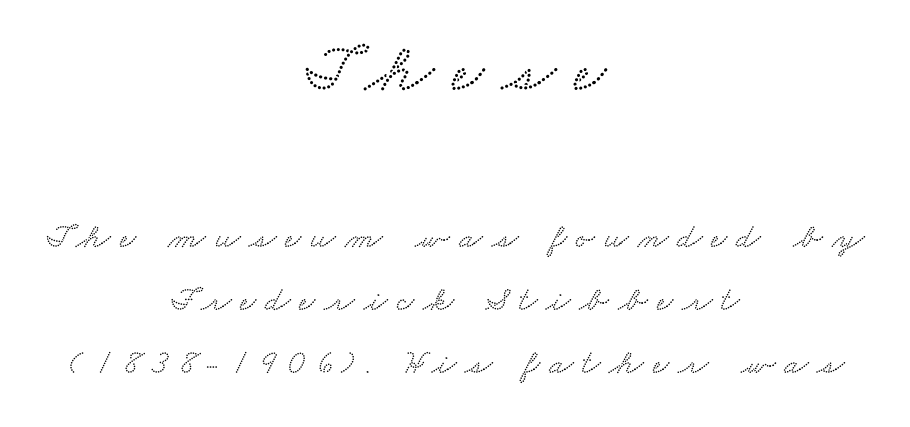
Q: Is the text underlined? A: No.
Q: How is the paragraph aligned? A: Centered.
Q: Is the spacing between letters normal or unusually wide? A: Unusually wide.
Q: Which block of text is set in a larger size, the first (top) or the second (bottom)? A: The first (top) one.
Q: Width (condensed, normal, or wide)? A: Wide.
Q: Stroke contrast? A: Low.
Q: x-height? A: Small.
Q: Monospaced? A: No.
